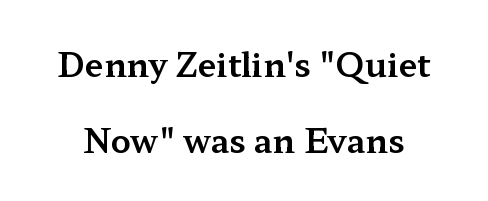
The image shows 33 px wide serif type, upright; set loose line spacing (2.29x), normal letter spacing, not underlined; medium stroke contrast and a medium x-height.
